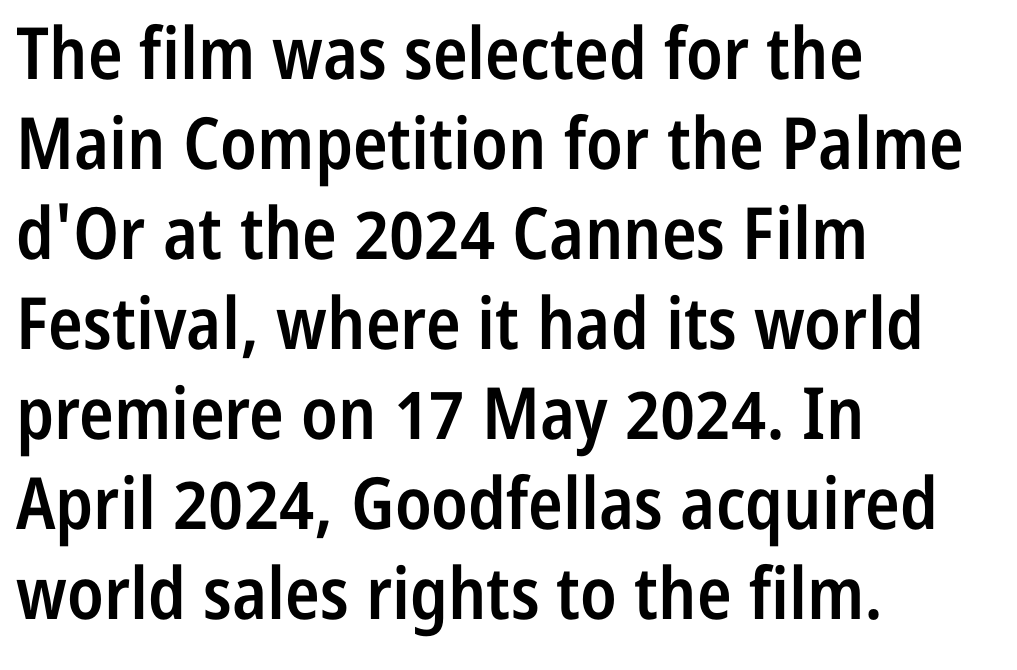
Q: Is the text bold? A: Semi-bold.
Q: Is the text italic (slanted)? A: No, it is upright.
Q: Is the typeface a serif or a sans-serif typeface? A: Sans-serif.
Q: Is the text underlined? A: No.
Q: How is the paragraph aligned? A: Left-aligned.
Q: Is the spacing between letters normal or unusually wide? A: Normal.
Q: Is the spacing between lines tight, normal or loose? A: Normal.
Q: Width (condensed, normal, or wide)? A: Condensed.
Q: Stroke contrast? A: Low.
Q: x-height? A: Medium.
Q: Monospaced? A: No.
